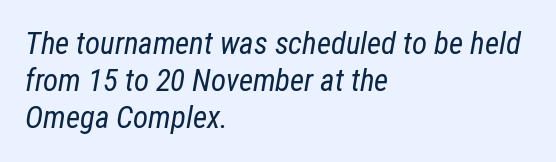
{"italic": "yes", "lean": "right", "slant_degrees": 12, "bold": "no", "weight": "regular", "width": "condensed", "stroke_contrast": "low", "x_height": "medium", "monospaced": "no", "underline": "no", "align": "left", "line_spacing_ratio": 1.2, "letter_spacing": "normal", "letter_spacing_em": 0.0, "glyph_px": 31}
